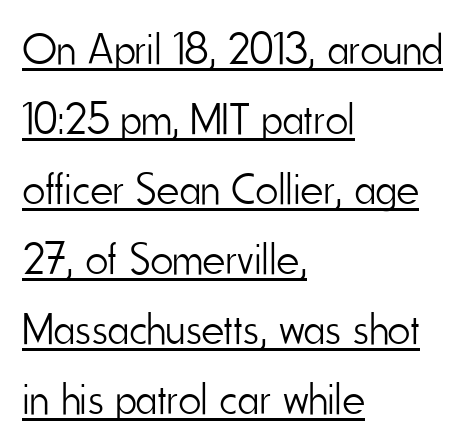
The image shows 44 px light, condensed sans-serif type, upright; set left-aligned, normal line spacing (1.59x), normal letter spacing, underlined; low stroke contrast and a small x-height.
